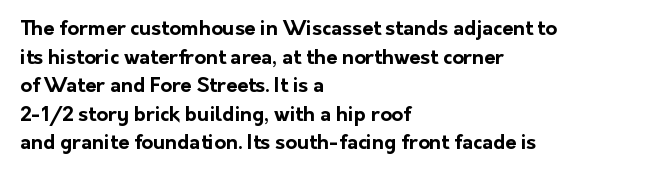
This sample uses an upright cut, with every glyph sitting square on the baseline. Only glyphs here, with clear space below each row. Visually the block forms a straight wall on the left and a jagged coastline on the right. Its strokes are broad and dark, the hallmark of bold type. This block has exactly the height ordinary leading produces. The passage shown has conventional tracking throughout.
